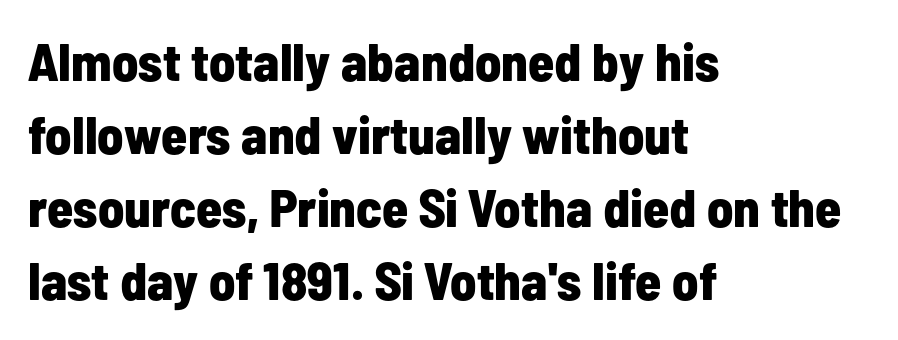
The image shows 53 px bold, condensed sans-serif type, upright; set left-aligned, normal line spacing (1.38x), normal letter spacing, not underlined; low stroke contrast and a medium x-height.
